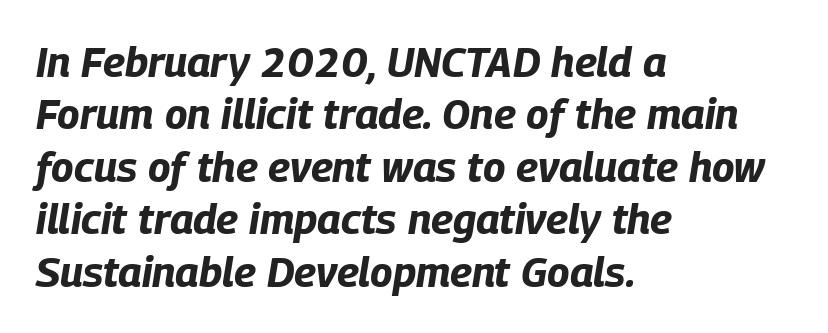
Weight: bold. In terms of posture, this sample is oblique. Honestly, the row spacing looks completely unremarkable. Here the designer chose a conventional face with non-uniform glyph widths. Each line starts at the same left margin while the right side varies. The gaps between neighbouring characters are ordinary and unremarkable.
